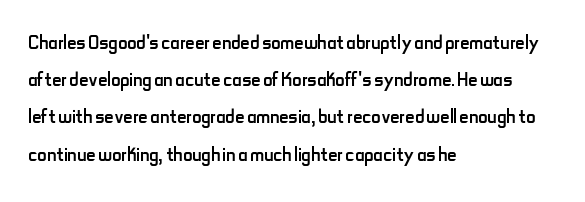
The image shows 26 px text type, upright; set left-aligned, normal line spacing (1.43x), normal letter spacing, not underlined.
